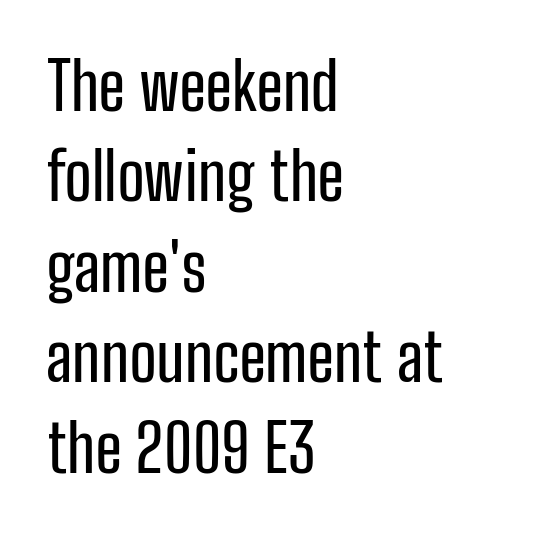
The image shows 66 px condensed sans-serif type, upright; set left-aligned, normal line spacing (1.37x), normal letter spacing, not underlined; low stroke contrast and a medium x-height.
